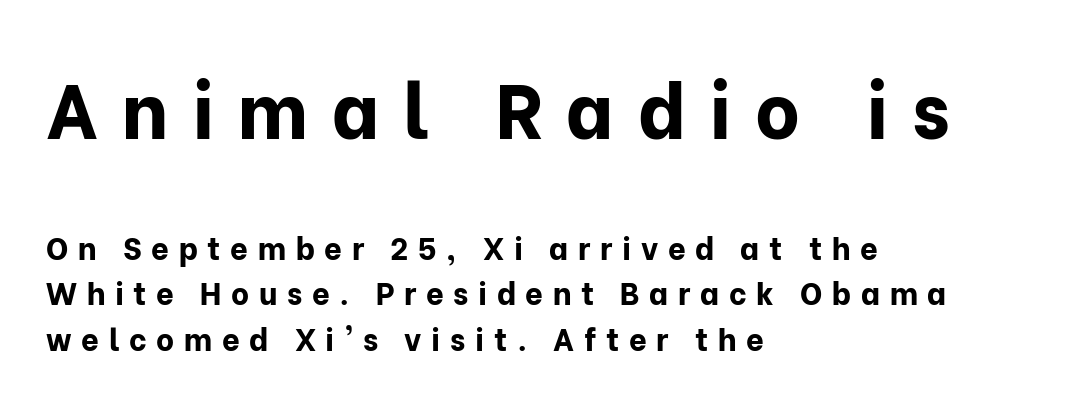
The image shows 77 px bold sans-serif type, upright; set left-aligned, normal line spacing (1.48x), unusually wide letter spacing (+0.31 em), not underlined; the first (top) block is 2.48x larger; low stroke contrast and a medium x-height.
